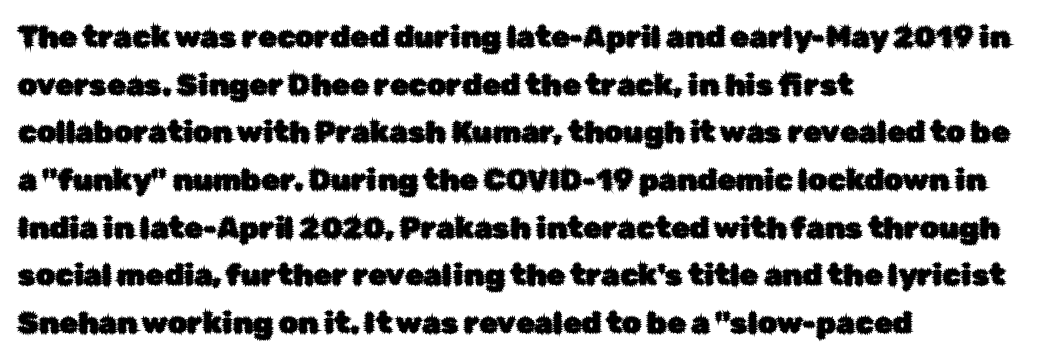
Q: Is the text italic (slanted)? A: No, it is upright.
Q: Is the typeface a serif or a sans-serif typeface? A: Sans-serif.
Q: Is the text underlined? A: No.
Q: How is the paragraph aligned? A: Left-aligned.
Q: Is the spacing between letters normal or unusually wide? A: Normal.
Q: Is the spacing between lines tight, normal or loose? A: Normal.
Q: Width (condensed, normal, or wide)? A: Normal.
Q: Stroke contrast? A: Low.
Q: x-height? A: Medium.
Q: Monospaced? A: No.
